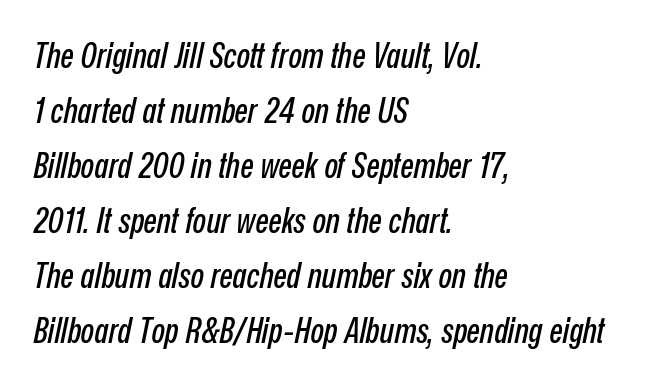
The image shows 35 px condensed type, italic (leaning right); set left-aligned, normal line spacing (1.57x), normal letter spacing, not underlined; low stroke contrast and a medium x-height.
